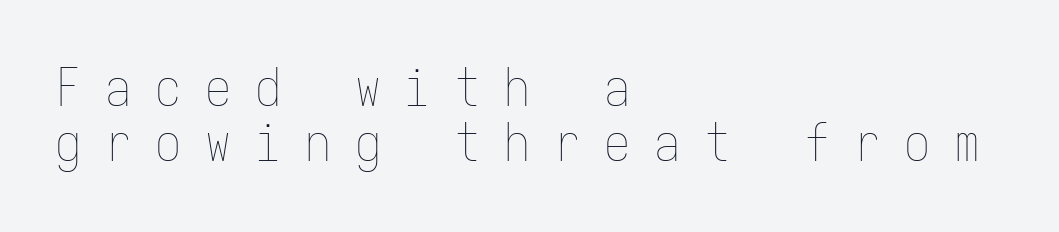
{"italic": "no", "bold": "no", "weight": "thin", "width": "condensed", "stroke_contrast": "low", "x_height": "medium", "monospaced": "yes", "underline": "no", "align": "left", "line_spacing": "tight", "line_spacing_ratio": 1.06, "letter_spacing": "wide", "letter_spacing_em": 0.46, "glyph_px": 52}
